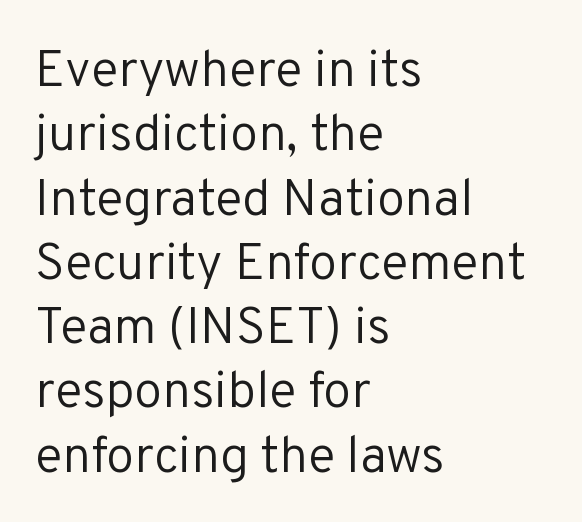
Q: Is the text bold? A: No.
Q: Is the text italic (slanted)? A: No, it is upright.
Q: Is the typeface a serif or a sans-serif typeface? A: Sans-serif.
Q: Is the text underlined? A: No.
Q: How is the paragraph aligned? A: Left-aligned.
Q: Is the spacing between letters normal or unusually wide? A: Normal.
Q: Is the spacing between lines tight, normal or loose? A: Normal.
Q: Width (condensed, normal, or wide)? A: Normal.
Q: Stroke contrast? A: Low.
Q: x-height? A: Medium.
Q: Monospaced? A: No.
